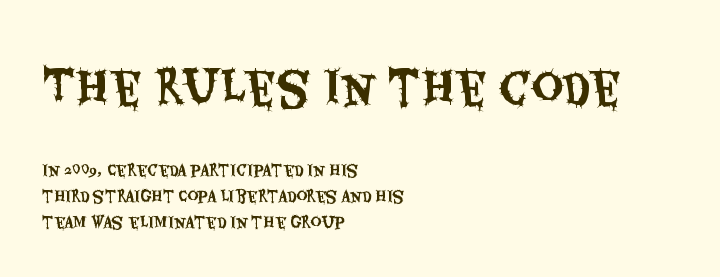
The image shows 44 px condensed sans-serif type, upright; set left-aligned, line spacing 1.74x, normal letter spacing, not underlined; the first (top) block is 2.93x larger; medium stroke contrast and a large x-height.
